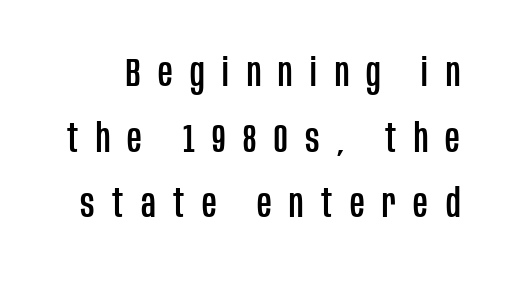
{"serif": "no", "italic": "no", "width": "condensed", "stroke_contrast": "low", "x_height": "large", "monospaced": "no", "underline": "no", "line_spacing": "normal", "line_spacing_ratio": 1.64, "letter_spacing": "wide", "letter_spacing_em": 0.44, "glyph_px": 40}
